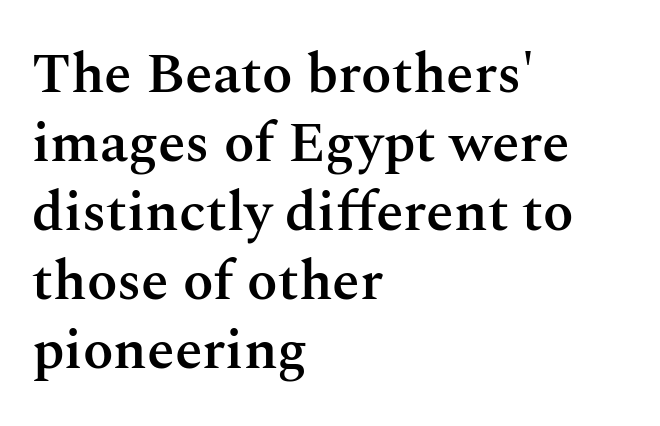
Q: Is the text bold? A: Semi-bold.
Q: Is the text italic (slanted)? A: No, it is upright.
Q: Is the typeface a serif or a sans-serif typeface? A: Serif.
Q: Is the text underlined? A: No.
Q: How is the paragraph aligned? A: Left-aligned.
Q: Is the spacing between letters normal or unusually wide? A: Normal.
Q: Width (condensed, normal, or wide)? A: Normal.
Q: Stroke contrast? A: Medium.
Q: x-height? A: Medium.
Q: Monospaced? A: No.
